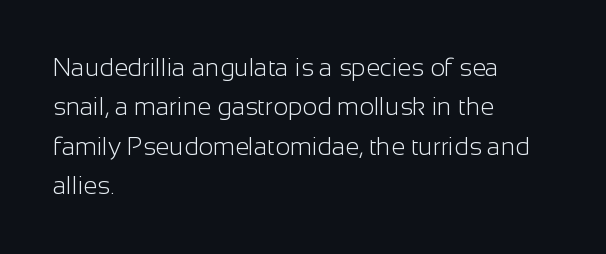
The image shows 25 px text type, upright; set left-aligned, normal line spacing (1.58x), normal letter spacing, not underlined.
